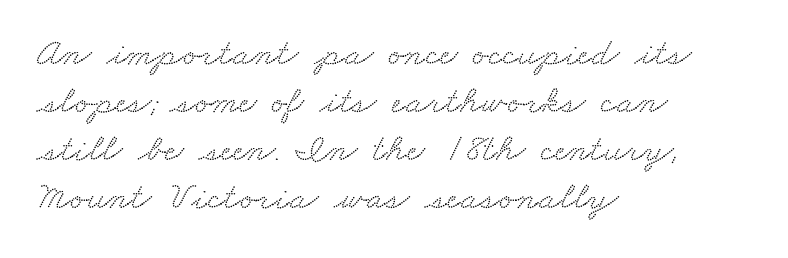
The image shows 39 px wide serif type; set left-aligned, line spacing 1.23x, normal letter spacing, not underlined; low stroke contrast and a small x-height.
